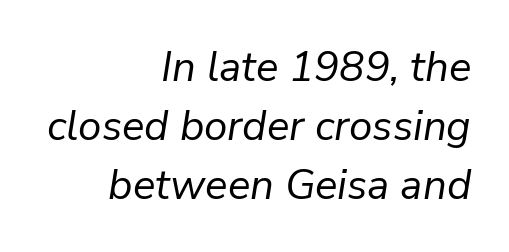
{"italic": "yes", "lean": "right", "slant_degrees": 9, "bold": "no", "weight": "regular", "width": "normal", "stroke_contrast": "low", "x_height": "medium", "monospaced": "no", "underline": "no", "align": "right", "line_spacing": "normal", "line_spacing_ratio": 1.4, "letter_spacing": "normal", "letter_spacing_em": 0.0, "glyph_px": 42}
